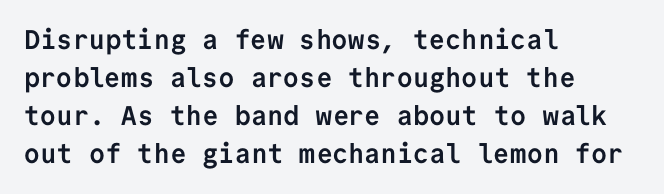
The image shows 27 px bold type, upright; set left-aligned, normal line spacing (1.41x), normal letter spacing, not underlined.
